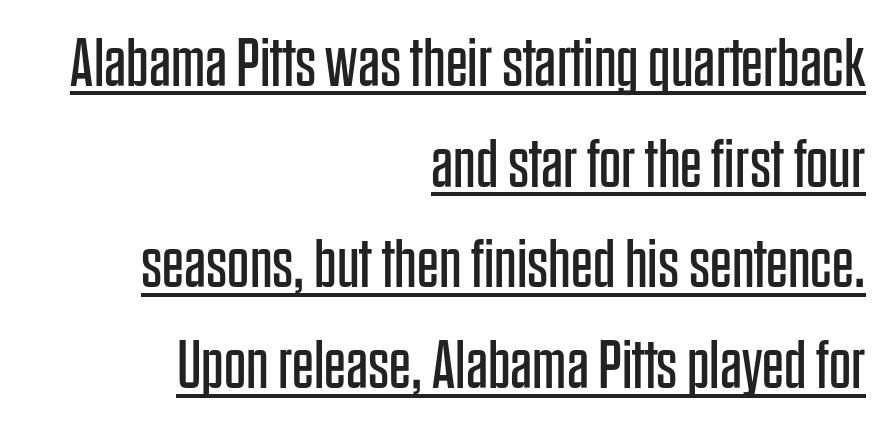
The image shows 69 px regular-weight, condensed sans-serif type, upright; set right-aligned, normal line spacing (1.46x), normal letter spacing, underlined; low stroke contrast and a large x-height.
